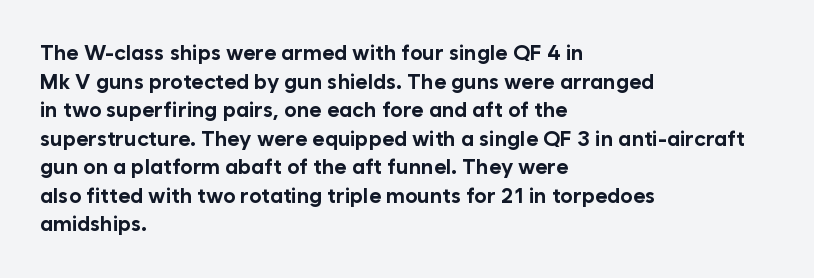
The image shows 21 px bold type, upright; set left-aligned, normal line spacing (1.36x), normal letter spacing, not underlined.
